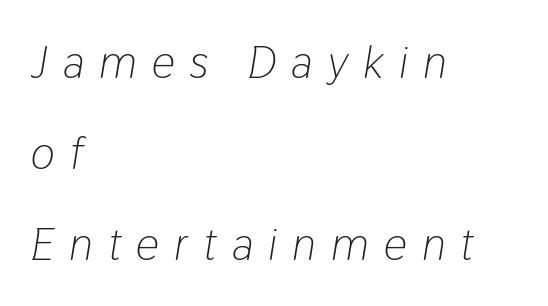
Quick note: italic. The ragged edge is on the right, which tells us the setting is flush left. Rule under the text: the space is simply empty. Weight class: somewhere from thin through regular. Honestly, the letter spacing is so wide it's the main thing you notice.
